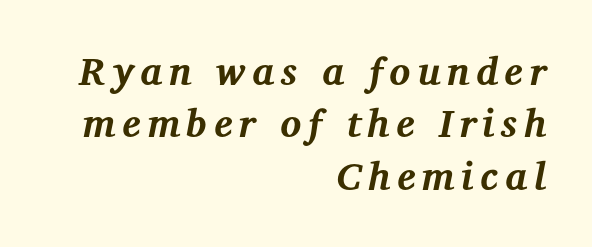
{"serif": "yes", "italic": "yes", "lean": "right", "slant_degrees": 12, "bold": "yes", "weight": "bold", "width": "normal", "stroke_contrast": "medium", "x_height": "medium", "monospaced": "no", "underline": "no", "align": "right", "line_spacing": "normal", "line_spacing_ratio": 1.34, "glyph_px": 39}
